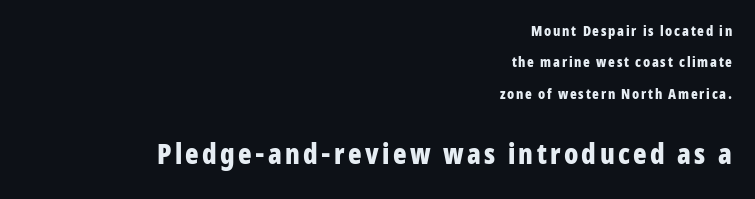
{"serif": "no", "italic": "no", "bold": "yes", "weight": "bold", "width": "condensed", "stroke_contrast": "low", "x_height": "medium", "monospaced": "no", "underline": "no", "align": "right", "line_spacing": "loose", "line_spacing_ratio": 2.24, "larger_block": "second", "size_ratio": 2.0, "glyph_px": 28}
